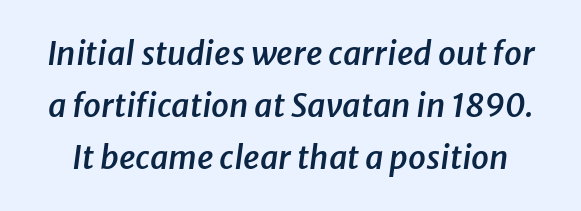
The image shows 32 px semibold type, italic (leaning right); set normal line spacing (1.62x), normal letter spacing, not underlined; low stroke contrast and a medium x-height.
